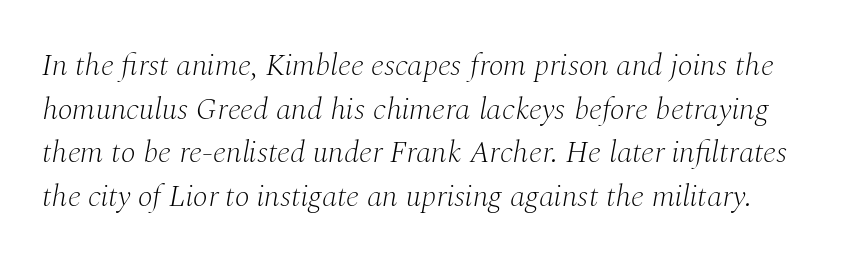
Spacing verdict: proportional, widths tailored to each character. Is there much room between lines? A standard amount, neither cramped nor airy. Note: serifs present on the glyphs. The baseline area is clear. Style check: oblique.
